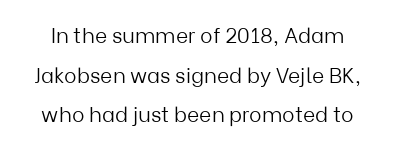
Q: Is the text bold? A: No.
Q: Is the text italic (slanted)? A: No, it is upright.
Q: Is the text underlined? A: No.
Q: Is the spacing between letters normal or unusually wide? A: Normal.
